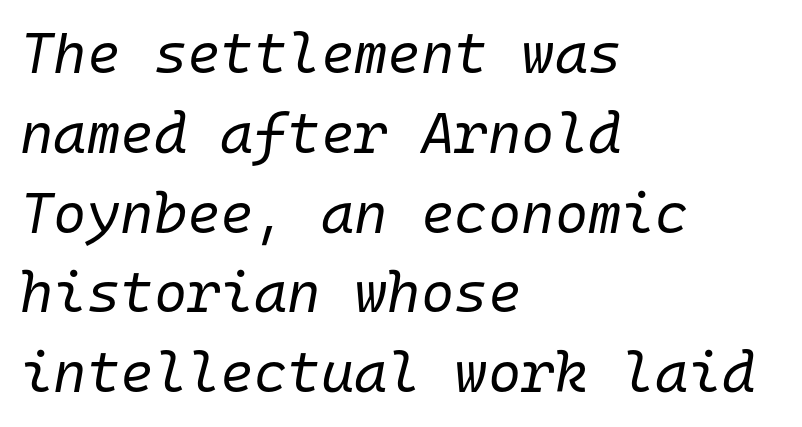
{"italic": "yes", "lean": "right", "slant_degrees": 10, "bold": "no", "weight": "regular", "width": "normal", "stroke_contrast": "low", "x_height": "medium", "monospaced": "yes", "underline": "no", "align": "left", "line_spacing": "normal", "line_spacing_ratio": 1.4, "letter_spacing": "normal", "letter_spacing_em": 0.0, "glyph_px": 57}
